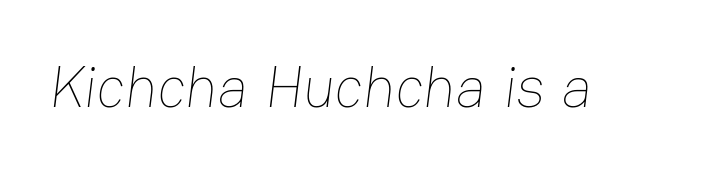
The image shows 58 px thin type; set normal letter spacing, not underlined; low stroke contrast and a medium x-height.
